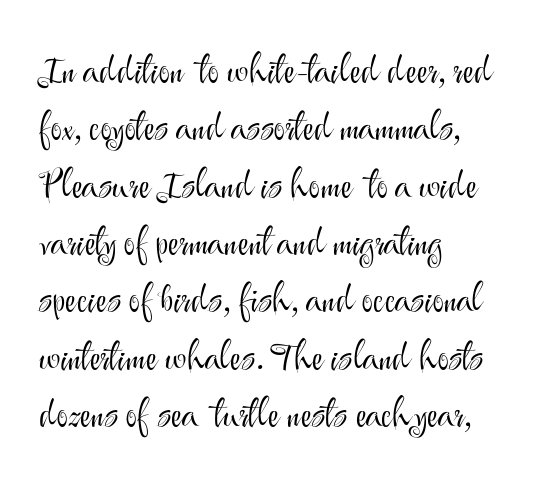
{"serif": "no", "bold": "no", "weight": "light", "width": "normal", "stroke_contrast": "medium", "x_height": "small", "monospaced": "no", "underline": "no", "align": "left", "line_spacing": "normal", "line_spacing_ratio": 1.47, "letter_spacing": "normal", "letter_spacing_em": 0.0, "glyph_px": 39}
